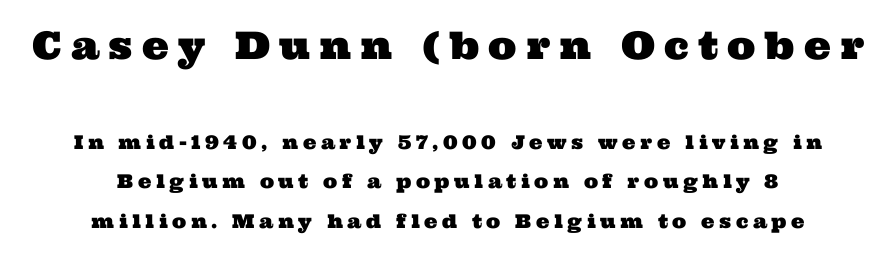
The image shows 38 px wide serif type; set centered, loose line spacing (2.07x), unusually wide letter spacing (+0.24 em), not underlined; the first (top) block is 2.0x larger; medium stroke contrast and a medium x-height.
